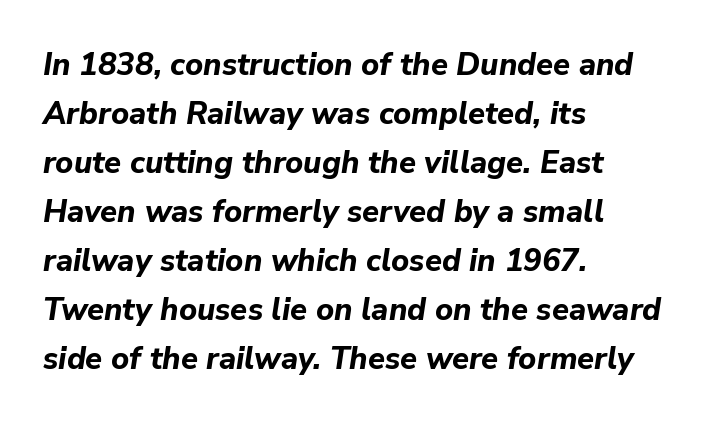
The image shows 31 px bold type, italic (leaning right); set left-aligned, normal line spacing (1.58x), normal letter spacing, not underlined; low stroke contrast and a medium x-height.
